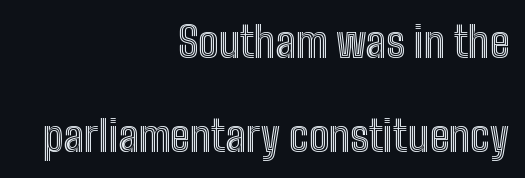
Q: Is the text italic (slanted)? A: No, it is upright.
Q: Is the text underlined? A: No.
Q: How is the paragraph aligned? A: Right-aligned.
Q: Is the spacing between letters normal or unusually wide? A: Normal.
Q: Is the spacing between lines tight, normal or loose? A: Loose.
Q: Width (condensed, normal, or wide)? A: Condensed.
Q: x-height? A: Medium.
Q: Monospaced? A: No.
